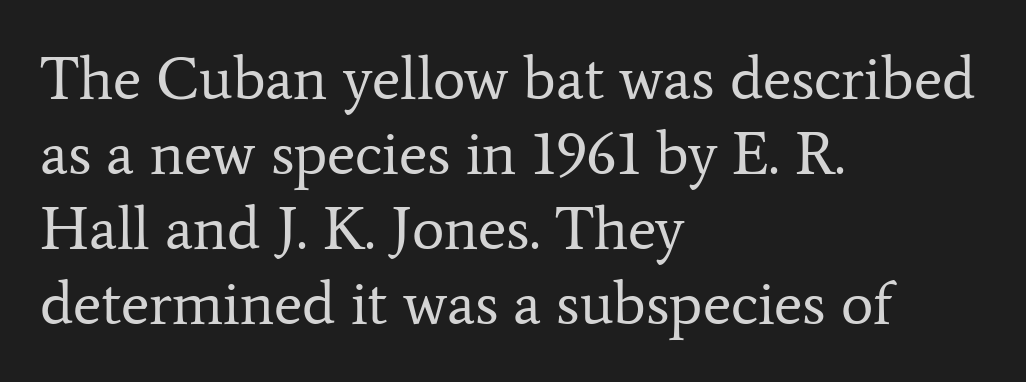
The image shows 61 px regular-weight serif type, upright; set left-aligned, line spacing 1.23x, normal letter spacing, not underlined; low stroke contrast and a medium x-height.
